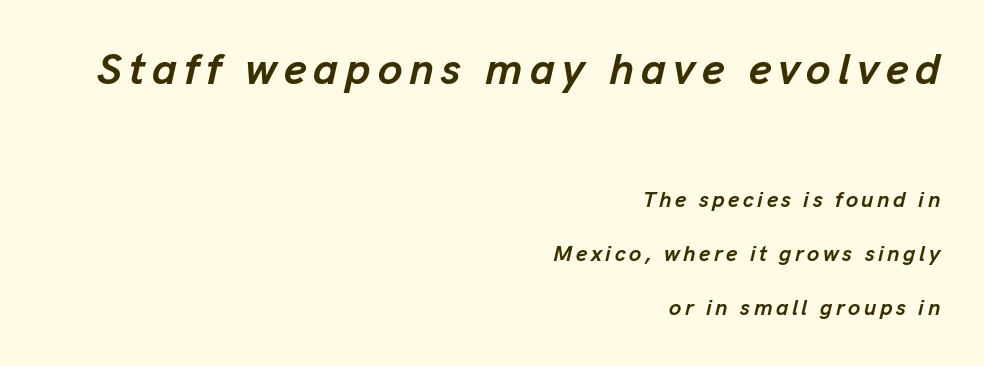
The image shows 44 px semibold type, italic (leaning right); set right-aligned, loose line spacing (2.45x), not underlined; the first (top) block is 2.0x larger; low stroke contrast and a medium x-height.
